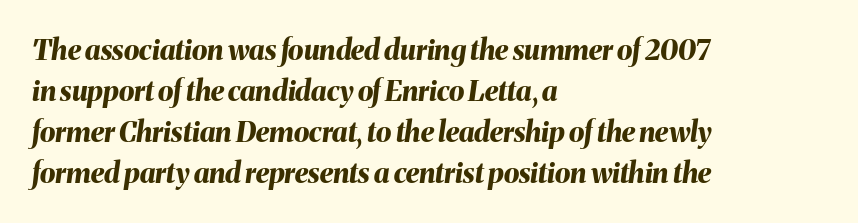
The image shows 28 px bold type, italic (leaning right); set left-aligned, normal line spacing (1.46x), normal letter spacing, not underlined; medium stroke contrast and a medium x-height.
